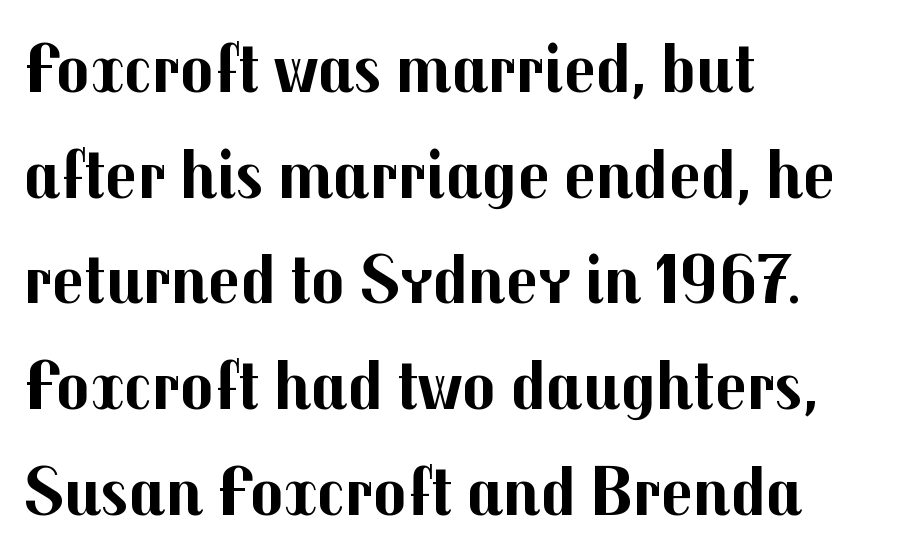
Q: Is the text bold? A: Yes.
Q: Is the text italic (slanted)? A: No, it is upright.
Q: Is the typeface a serif or a sans-serif typeface? A: Sans-serif.
Q: Is the text underlined? A: No.
Q: How is the paragraph aligned? A: Left-aligned.
Q: Is the spacing between letters normal or unusually wide? A: Normal.
Q: Is the spacing between lines tight, normal or loose? A: Normal.
Q: Width (condensed, normal, or wide)? A: Normal.
Q: Stroke contrast? A: Medium.
Q: x-height? A: Medium.
Q: Monospaced? A: No.
